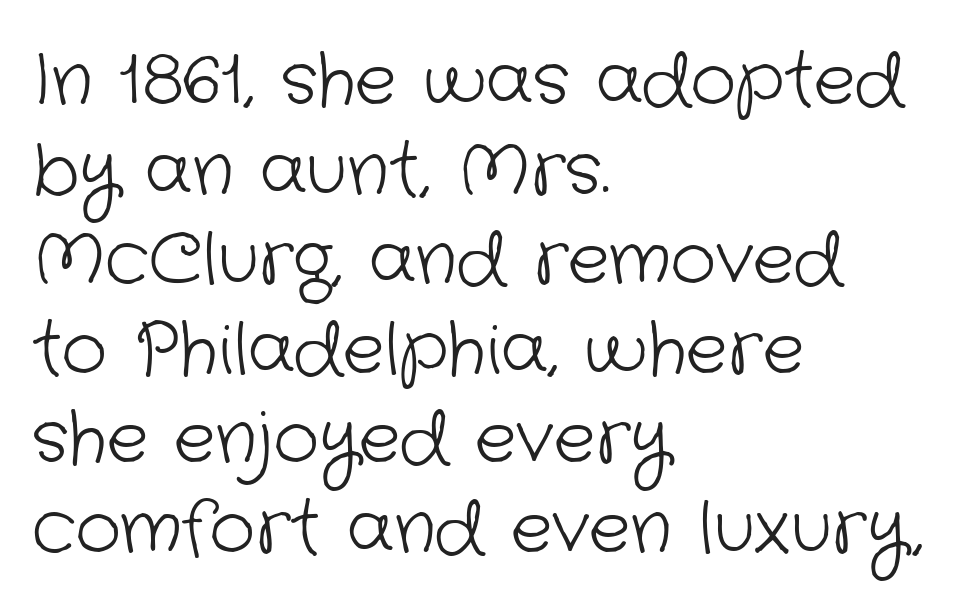
The passage shown stacks its lines at a standard gap. The typesetter chose a ragged-right arrangement here. Each row of text sits above clean, open space. Words appear dense and cohesive because spacing is normal. Is this a fixed-width face? No — the glyphs have proportional, varying widths.
